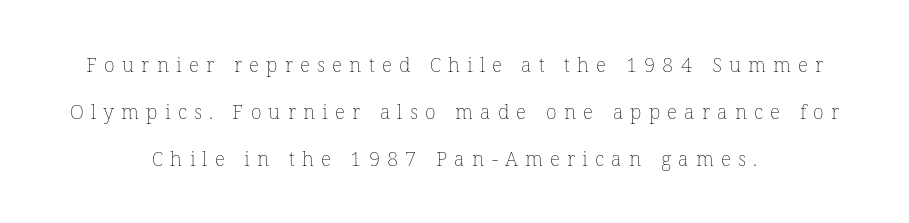
{"italic": "no", "bold": "no", "underline": "no", "align": "center", "line_spacing": "loose", "line_spacing_ratio": 2.34, "letter_spacing": "wide", "letter_spacing_em": 0.36, "glyph_px": 20}
